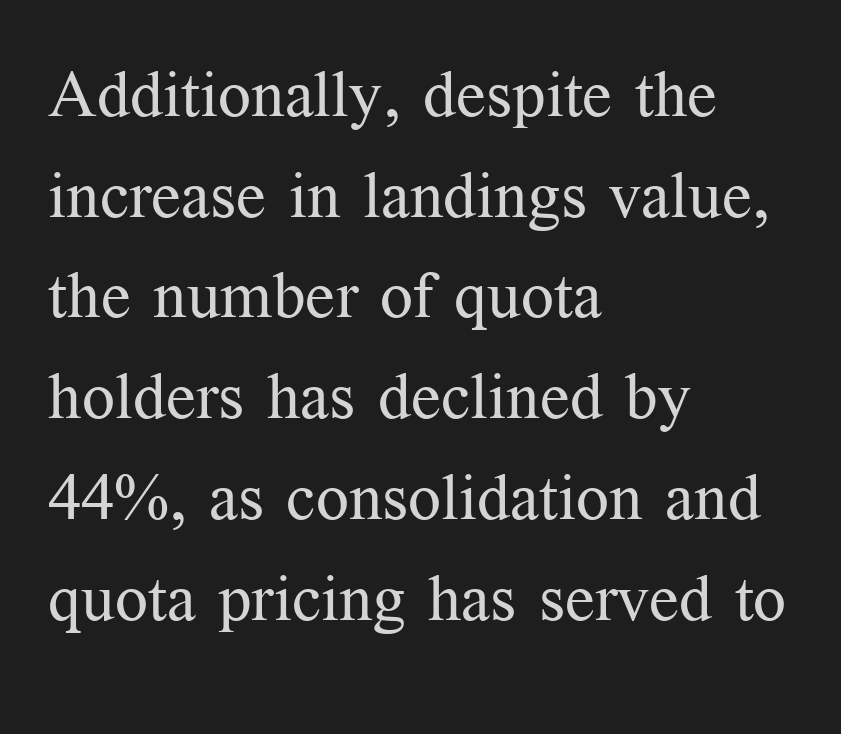
The image shows 65 px regular-weight serif type, upright; set left-aligned, normal line spacing (1.55x), normal letter spacing, not underlined; medium stroke contrast and a medium x-height.
